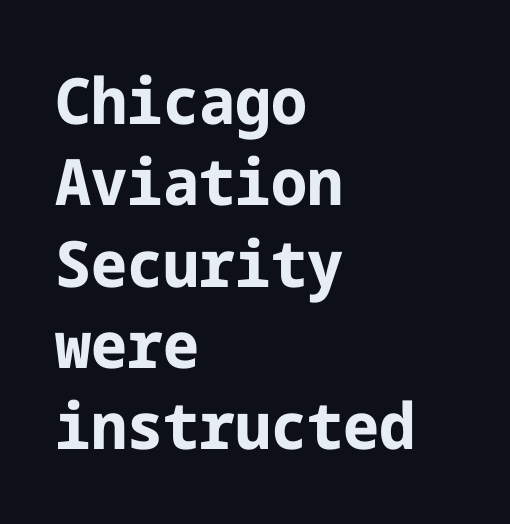
{"serif": "no", "italic": "no", "bold": "yes", "weight": "bold", "width": "normal", "stroke_contrast": "low", "x_height": "medium", "underline": "no", "align": "left", "line_spacing": "normal", "line_spacing_ratio": 1.27, "letter_spacing": "normal", "letter_spacing_em": 0.0, "glyph_px": 64}
